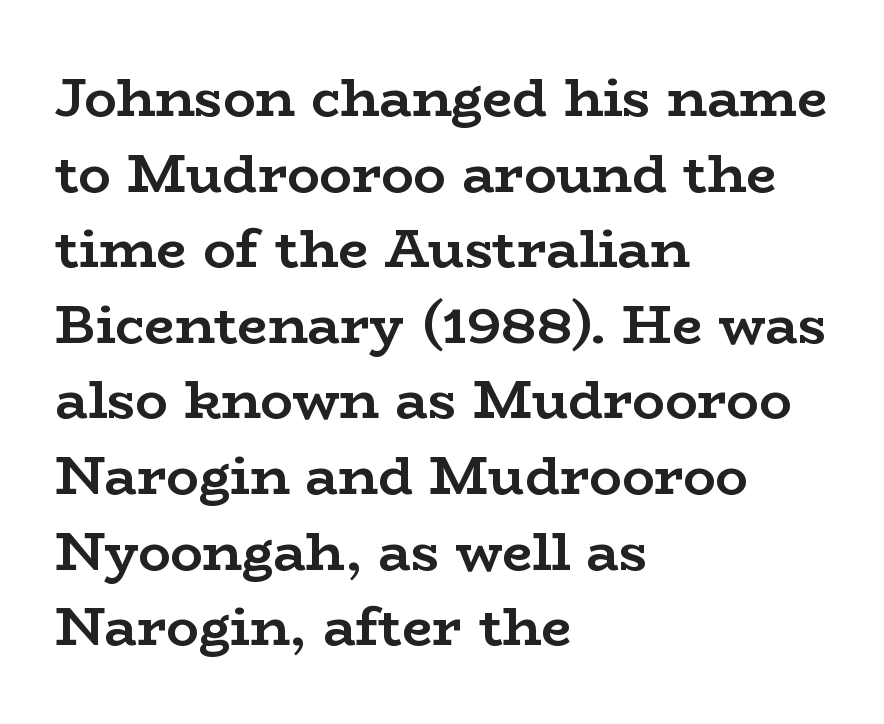
Q: Is the text bold? A: Yes.
Q: Is the text italic (slanted)? A: No, it is upright.
Q: Is the typeface a serif or a sans-serif typeface? A: Serif.
Q: Is the text underlined? A: No.
Q: How is the paragraph aligned? A: Left-aligned.
Q: Is the spacing between letters normal or unusually wide? A: Normal.
Q: Is the spacing between lines tight, normal or loose? A: Normal.
Q: Width (condensed, normal, or wide)? A: Wide.
Q: Stroke contrast? A: Low.
Q: x-height? A: Medium.
Q: Monospaced? A: No.
